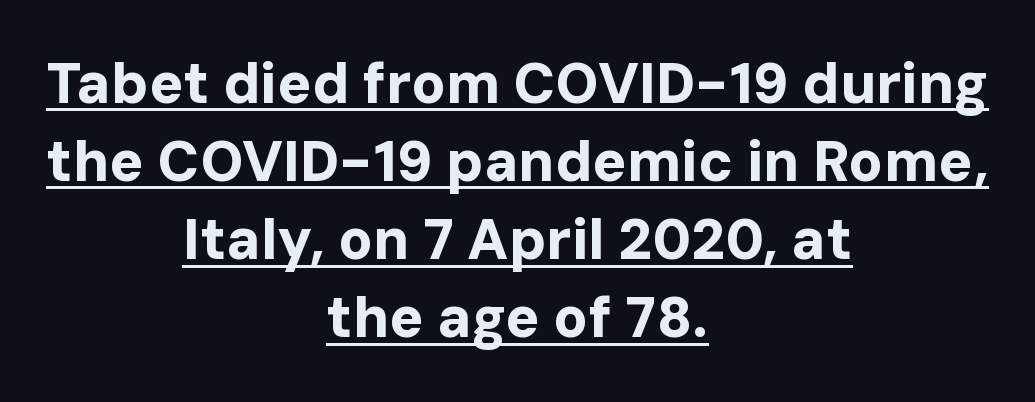
Students, this is bold: see how much ink each stroke carries. Characters follow at the spacing the type designer built in. Alignment: centered. Whoever set this chose a conventional vertical rhythm.
